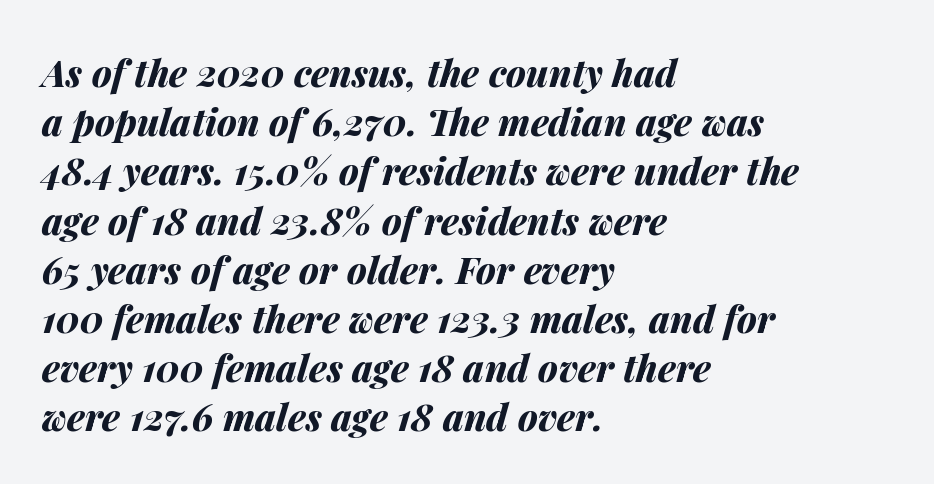
Lines of text with bare space underneath. Character widths vary here, with narrow letters taking less room than wide ones. Rows of type keep a routine distance in the vertical direction. Caption: standard tracking, unaltered. The sample has been set heavy, in full bold. The passage shown leans; its letterforms are oblique.
